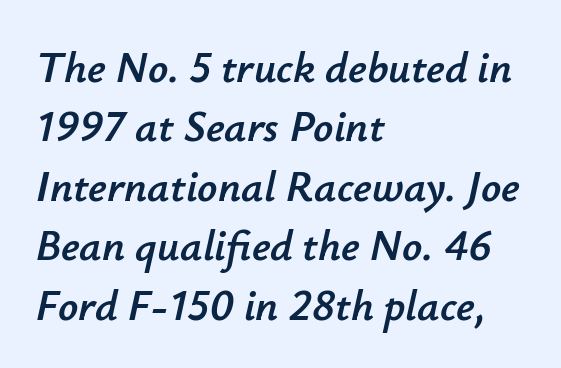
The image shows 44 px text type, italic (leaning right); set left-aligned, normal line spacing (1.35x), normal letter spacing, not underlined; low stroke contrast and a small x-height.
